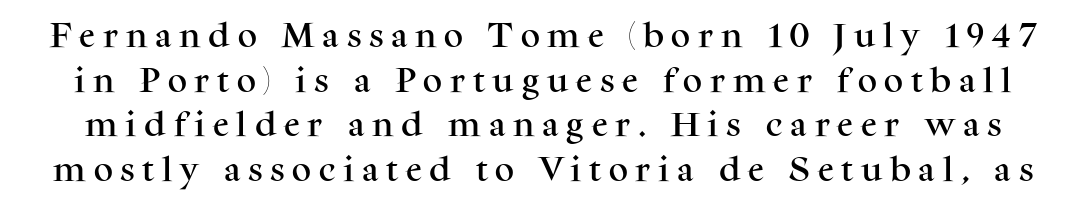
The image shows 27 px text type, upright; set normal line spacing (1.65x), unusually wide letter spacing (+0.29 em), not underlined.
